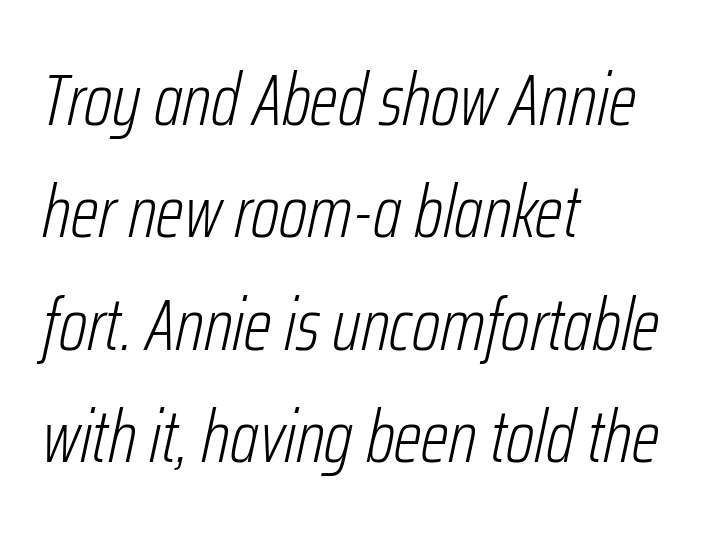
{"italic": "yes", "lean": "right", "slant_degrees": 12, "bold": "no", "weight": "light", "width": "condensed", "stroke_contrast": "low", "x_height": "medium", "monospaced": "no", "underline": "no", "align": "left", "line_spacing": "normal", "line_spacing_ratio": 1.54, "letter_spacing": "normal", "letter_spacing_em": 0.0, "glyph_px": 73}
